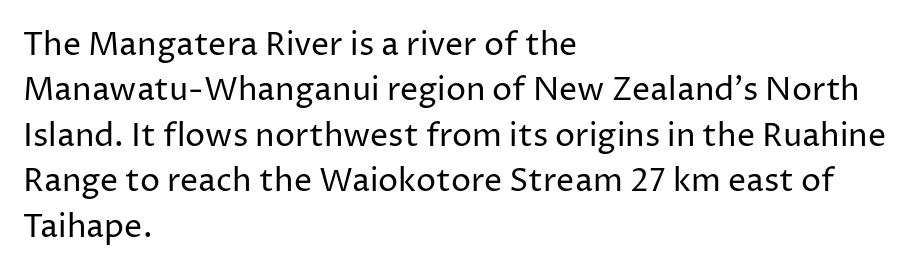
Q: Is the text bold? A: No.
Q: Is the text italic (slanted)? A: No, it is upright.
Q: Is the typeface a serif or a sans-serif typeface? A: Sans-serif.
Q: Is the text underlined? A: No.
Q: How is the paragraph aligned? A: Left-aligned.
Q: Is the spacing between letters normal or unusually wide? A: Normal.
Q: Is the spacing between lines tight, normal or loose? A: Normal.
Q: Width (condensed, normal, or wide)? A: Normal.
Q: Stroke contrast? A: Low.
Q: x-height? A: Medium.
Q: Monospaced? A: No.
